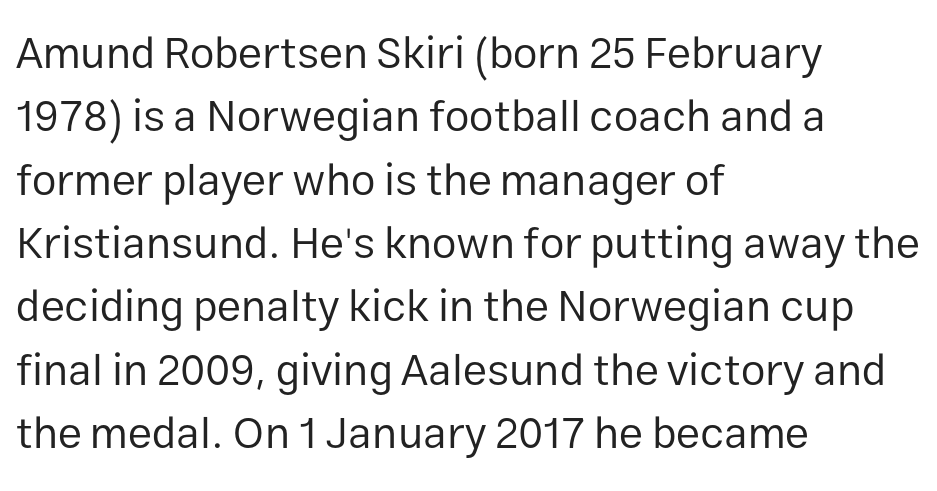
{"serif": "no", "italic": "no", "bold": "no", "weight": "regular", "width": "normal", "stroke_contrast": "low", "x_height": "medium", "monospaced": "no", "underline": "no", "align": "left", "line_spacing": "normal", "line_spacing_ratio": 1.44, "letter_spacing": "normal", "letter_spacing_em": 0.0, "glyph_px": 44}
